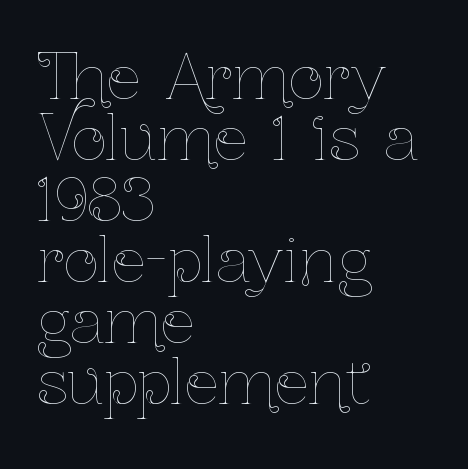
The image shows 61 px thin, condensed type, upright; set left-aligned, tight line spacing (1.0x), normal letter spacing, not underlined; low stroke contrast and a medium x-height.
